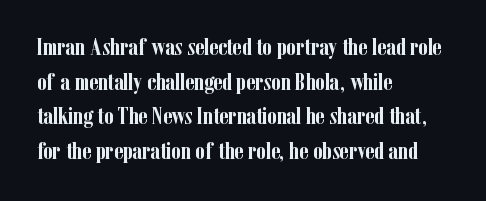
Rule under the text: the space is simply empty. Nothing unusual about the tracking: characters are spaced as the font intends. Leading: standard. This sample uses an upright cut, with every glyph sitting square on the baseline. Set as a true bold cut, around the 700 mark. Line beginnings align vertically; line endings do not.
